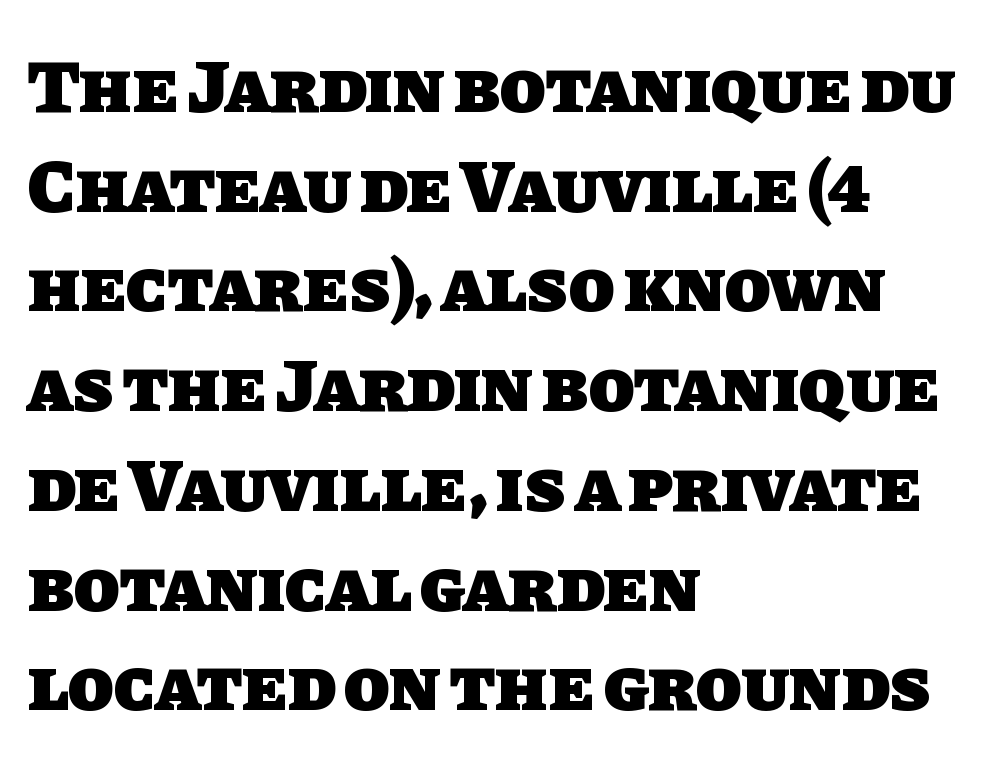
{"serif": "no", "bold": "yes", "weight": "heavy", "width": "normal", "stroke_contrast": "low", "x_height": "large", "monospaced": "no", "underline": "no", "align": "left", "line_spacing": "normal", "line_spacing_ratio": 1.33, "letter_spacing": "normal", "letter_spacing_em": 0.0, "glyph_px": 75}
